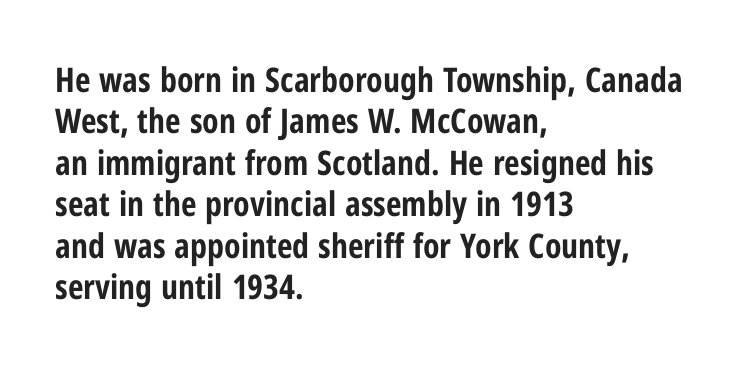
{"serif": "no", "italic": "no", "bold": "yes", "weight": "bold", "width": "condensed", "stroke_contrast": "low", "x_height": "medium", "monospaced": "no", "underline": "no", "align": "left", "line_spacing_ratio": 1.22, "letter_spacing": "normal", "letter_spacing_em": 0.0, "glyph_px": 34}
